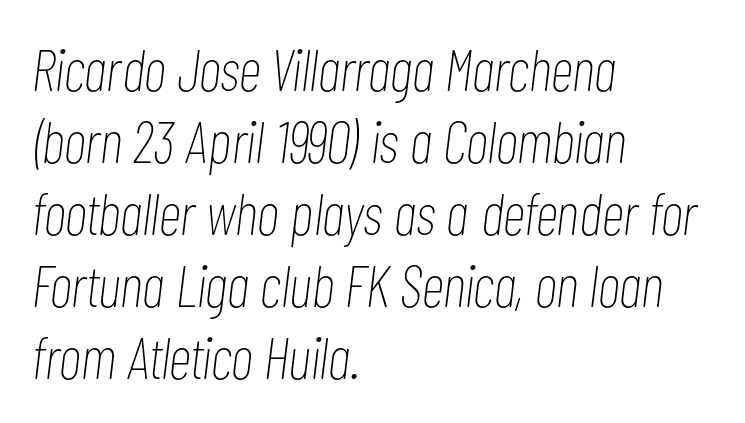
Q: Is the text bold? A: No.
Q: Is the text italic (slanted)? A: Yes, it leans right by about 7 degrees.
Q: Is the text underlined? A: No.
Q: How is the paragraph aligned? A: Left-aligned.
Q: Is the spacing between letters normal or unusually wide? A: Normal.
Q: Width (condensed, normal, or wide)? A: Condensed.
Q: Stroke contrast? A: Low.
Q: x-height? A: Medium.
Q: Monospaced? A: No.
